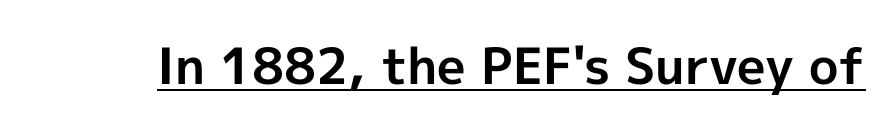
The image shows 50 px bold sans-serif type, upright; set normal letter spacing, underlined; a medium x-height.
